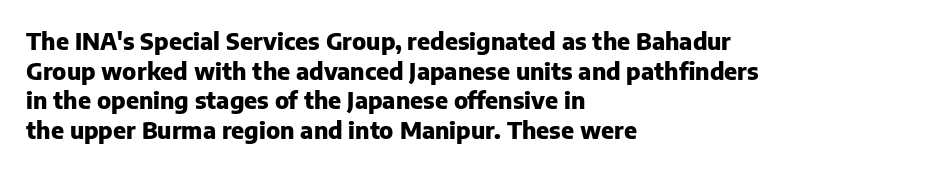
Is there any slant? The stems are plumb. Nothing unusual about the tracking: characters are spaced as the font intends. These words are printed bold, with thick strokes throughout. Evenly set lines give the paragraph a standard silhouette.
